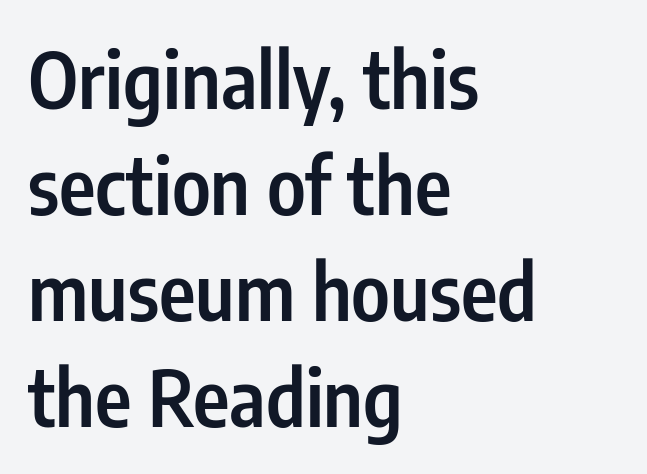
{"serif": "no", "italic": "no", "bold": "semi", "weight": "semibold", "width": "condensed", "stroke_contrast": "low", "x_height": "medium", "monospaced": "no", "underline": "no", "align": "left", "line_spacing": "normal", "line_spacing_ratio": 1.36, "letter_spacing": "normal", "letter_spacing_em": 0.0, "glyph_px": 78}
